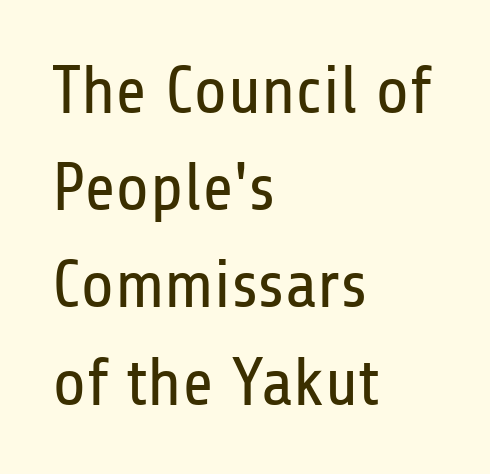
Observe the ordinary spacing: letters are neighbours, not strangers. Interline gaps are of average width in this sample. Notice how the stems are strictly vertical — no italics here. Has an underline been added? It has not. This sample has the flowing, uneven cadence of proportional lettering.
